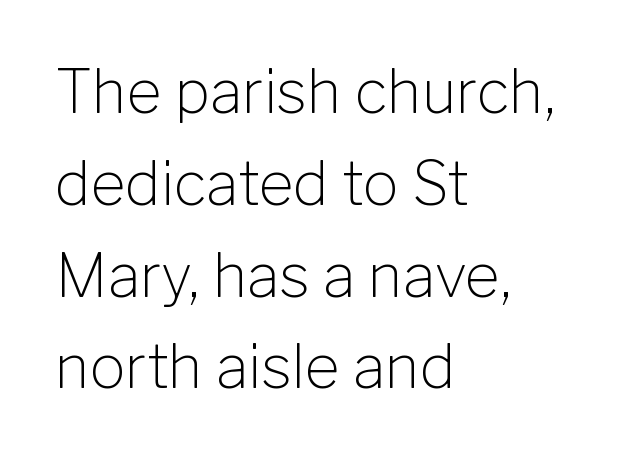
{"serif": "no", "italic": "no", "bold": "no", "weight": "light", "width": "normal", "stroke_contrast": "low", "x_height": "medium", "monospaced": "no", "underline": "no", "align": "left", "line_spacing": "normal", "line_spacing_ratio": 1.53, "letter_spacing": "normal", "letter_spacing_em": 0.0, "glyph_px": 60}
